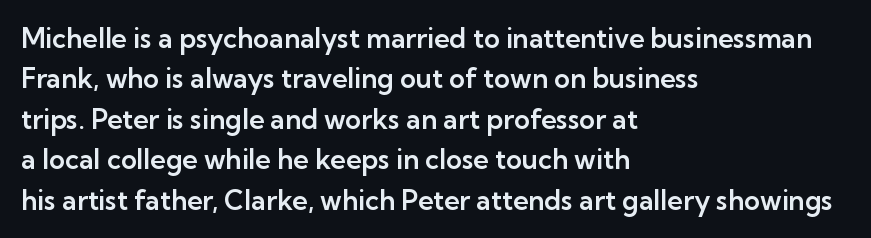
{"italic": "no", "underline": "no", "align": "left", "line_spacing": "normal", "line_spacing_ratio": 1.5, "letter_spacing": "normal", "letter_spacing_em": 0.0, "glyph_px": 27}
